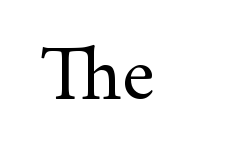
{"serif": "yes", "italic": "no", "bold": "no", "weight": "regular", "width": "normal", "stroke_contrast": "medium", "x_height": "small", "monospaced": "no", "underline": "no", "letter_spacing": "normal", "letter_spacing_em": 0.0, "glyph_px": 78}
